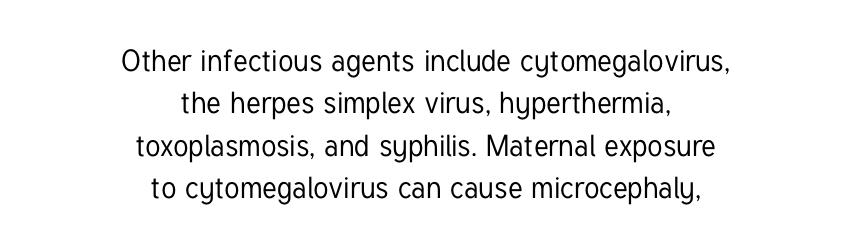
The image shows 30 px condensed sans-serif type, upright; set centered, normal line spacing (1.41x), normal letter spacing, not underlined; low stroke contrast and a medium x-height.
